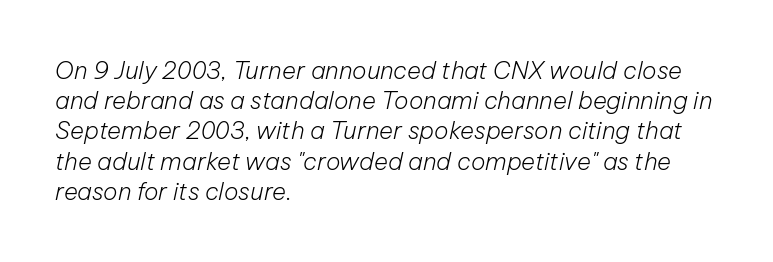
The image shows 24 px text type, italic (leaning right); set left-aligned, normal line spacing (1.26x), normal letter spacing, not underlined.
